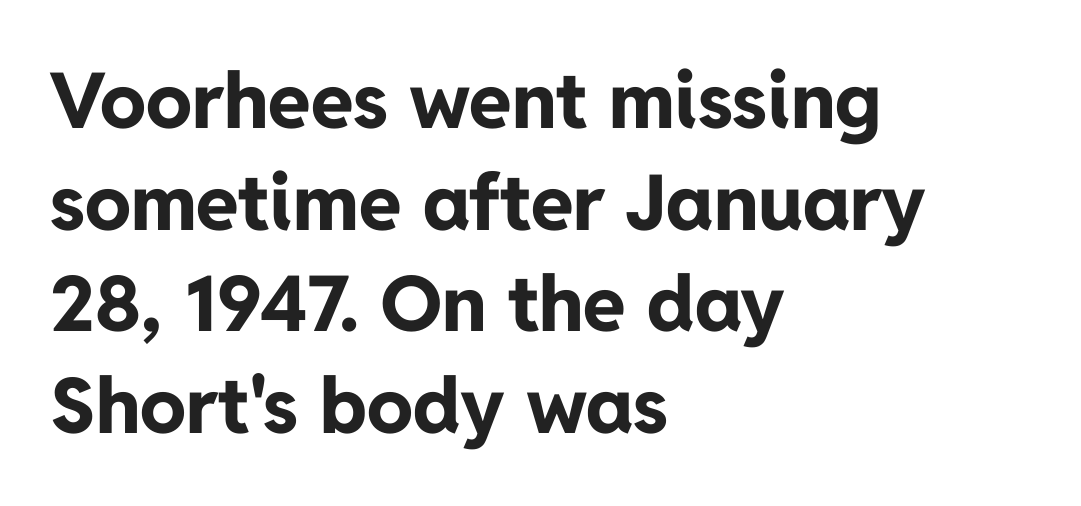
The image shows 77 px bold sans-serif type, upright; set left-aligned, normal line spacing (1.32x), normal letter spacing, not underlined; low stroke contrast and a medium x-height.
